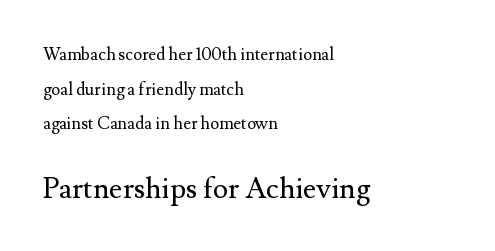
Summary of weight: not heavy and not bold. Unlike a clean sans, this face finishes its strokes with serifs. Rule under the text: the space is simply empty. Which margin do the lines hug? The left one — the right edge is uneven. Vertically, the passage feels expansive, rows floating well apart.
